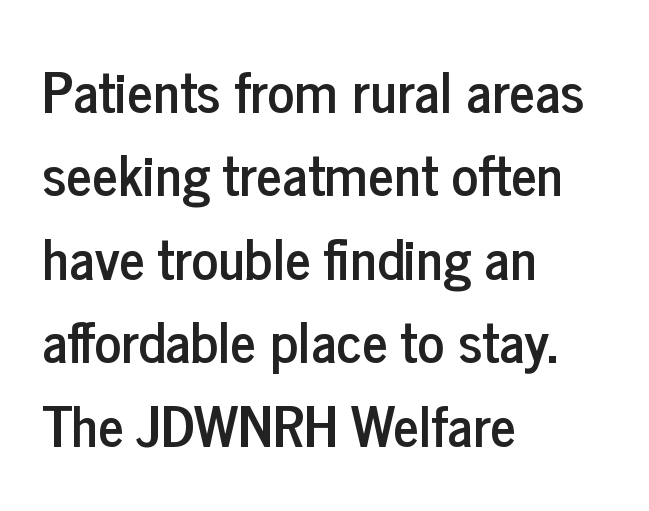
Q: Is the text italic (slanted)? A: No, it is upright.
Q: Is the typeface a serif or a sans-serif typeface? A: Sans-serif.
Q: Is the text underlined? A: No.
Q: How is the paragraph aligned? A: Left-aligned.
Q: Is the spacing between letters normal or unusually wide? A: Normal.
Q: Is the spacing between lines tight, normal or loose? A: Normal.
Q: Width (condensed, normal, or wide)? A: Condensed.
Q: Stroke contrast? A: Low.
Q: x-height? A: Medium.
Q: Monospaced? A: No.
